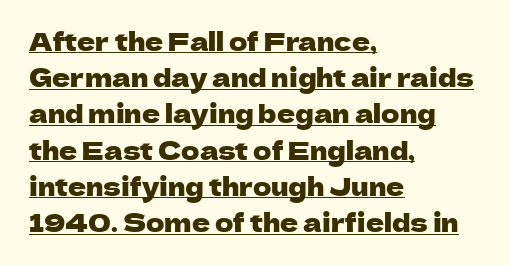
The image shows 25 px text type, upright; set left-aligned, normal line spacing (1.45x), normal letter spacing, underlined.
